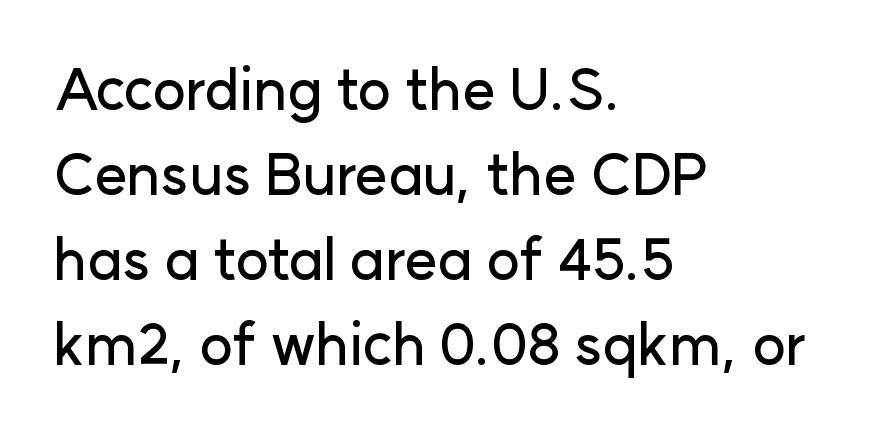
{"serif": "no", "italic": "no", "width": "normal", "stroke_contrast": "low", "x_height": "medium", "monospaced": "no", "underline": "no", "align": "left", "line_spacing": "normal", "line_spacing_ratio": 1.49, "letter_spacing": "normal", "letter_spacing_em": 0.0, "glyph_px": 57}
